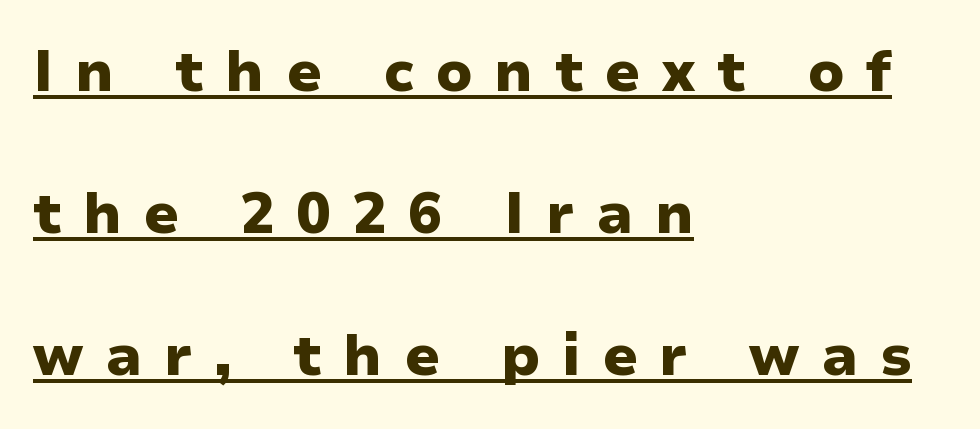
The vertical gap from one line to the next is large. The string is rendered with underlining switched on. You could only call the tracking loose — the letters float apart. Does the copy run flush right? No — it runs flush left. Weight: bold.
